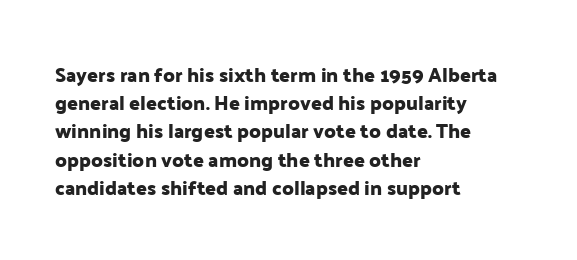
The image shows 20 px text type, upright; set left-aligned, normal line spacing (1.41x), normal letter spacing, not underlined.
